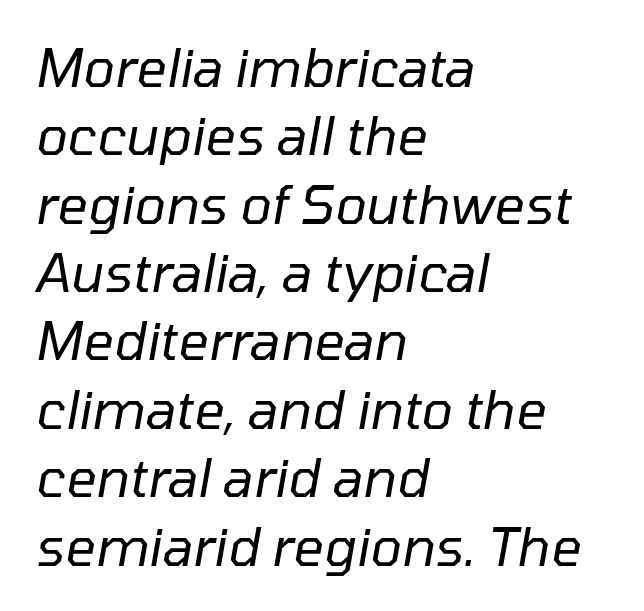
{"italic": "yes", "lean": "right", "slant_degrees": 10, "bold": "no", "weight": "regular", "width": "normal", "stroke_contrast": "low", "x_height": "medium", "monospaced": "no", "underline": "no", "align": "left", "line_spacing": "normal", "line_spacing_ratio": 1.29, "letter_spacing": "normal", "letter_spacing_em": 0.0, "glyph_px": 53}
